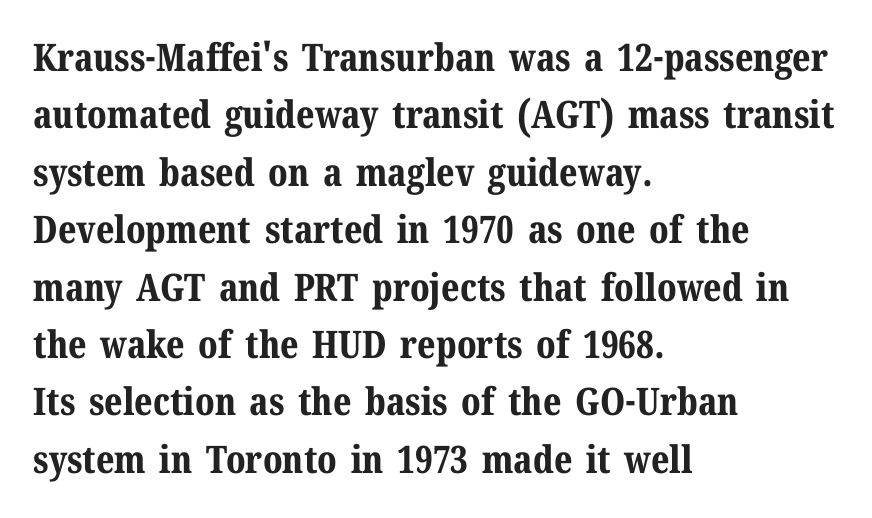
Quick note: interline space is typical. These words are printed bold, with thick strokes throughout. The face used here is proportionally spaced, like ordinary book or web type. Is this a sans? No — the strokes have serifs. Bare-footed words on every line. Letter spacing: default.
